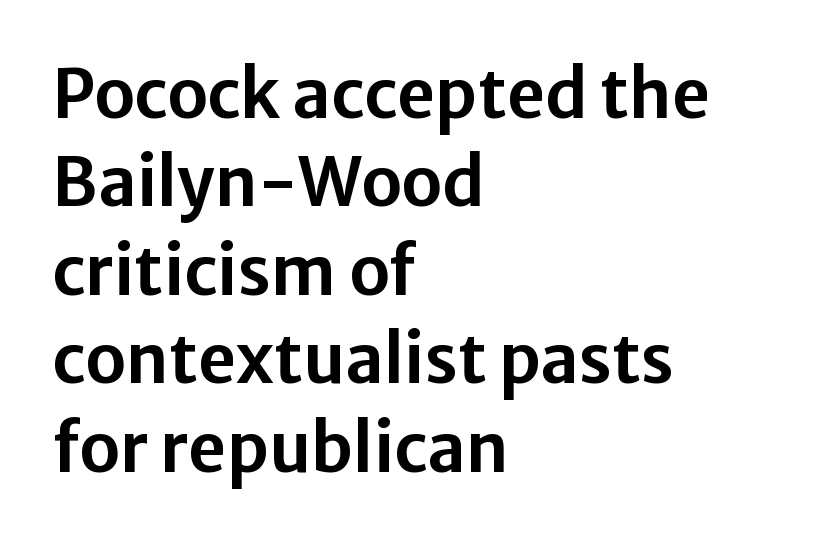
The line-height multiplier appears to be the usual default. You can tell from the bare stems that sans-serif type was used. Posture: straight, roman, zero tilt. Every row of glyphs begins at an identical x-position on the left. The area under the type is left untouched. Looks like regular typesetting: each glyph gets only the width it needs.
